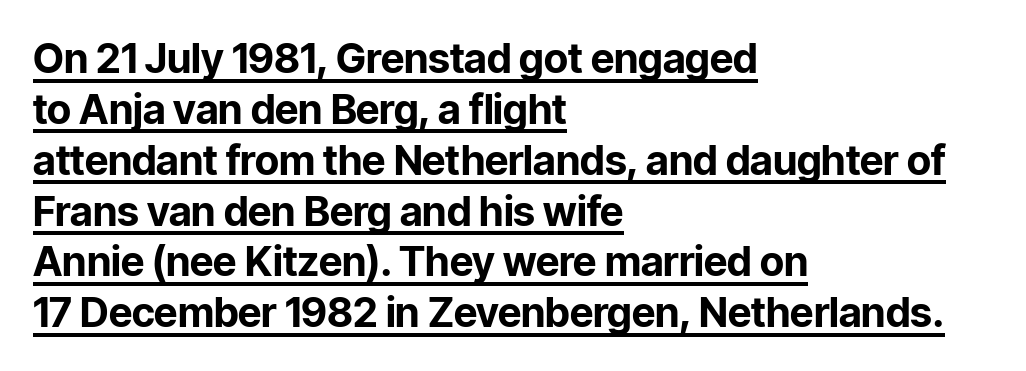
Serif or sans? Sans — the stroke terminals are bare. Does the copy run flush right? No — it runs flush left. The font is running at its bold setting. You can tell it's not italic because the verticals are truly vertical. Glyph-to-glyph distance matches everyday printed text. A typesetter would call this proportional, since set widths differ per character.
